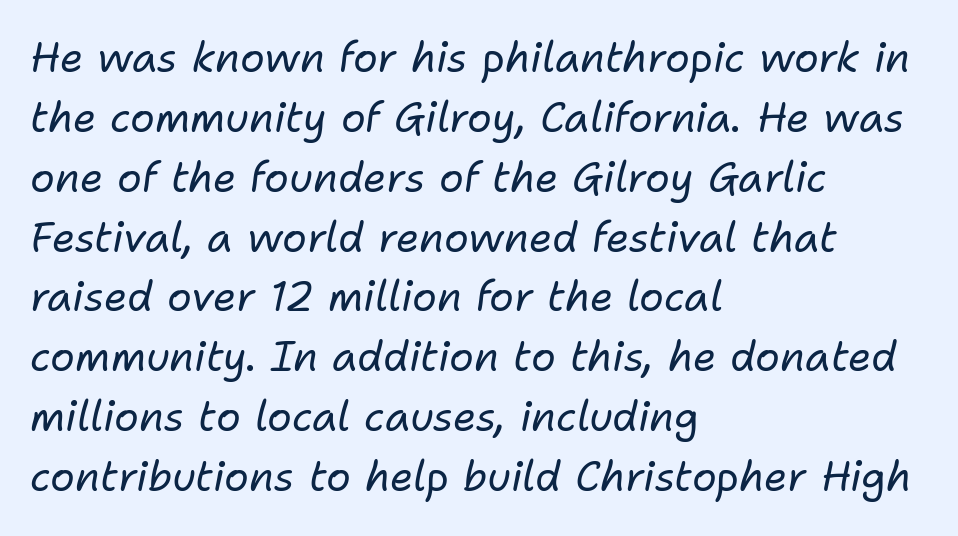
Notice how the passage keeps a crisp vertical edge on the left only. Ink coverage per letter is moderate at most. The block of text has a typical density, with ordinary space between rows. What stands out about the letter spacing? Nothing — it is the standard amount.
